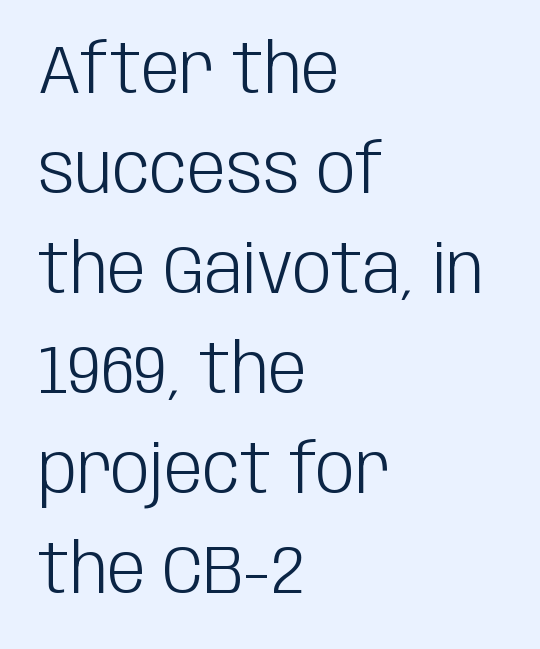
Tracking here is standard; glyphs follow each other at the usual distance. This block has exactly the height ordinary leading produces. The ragged edge is on the right, which tells us the setting is flush left. To sum up the face: it is a sans, with no serifs. Each row of text sits above clean, open space. A typesetter would mark this as roman, not italic.
